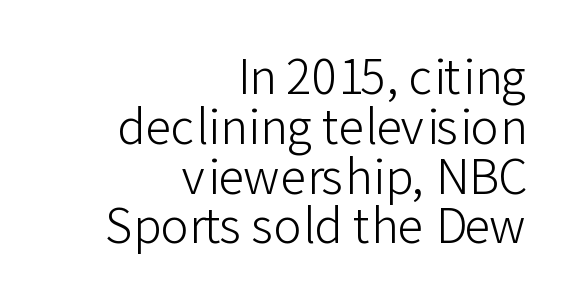
{"serif": "no", "italic": "no", "bold": "no", "weight": "light", "width": "normal", "stroke_contrast": "low", "x_height": "medium", "monospaced": "no", "underline": "no", "align": "right", "line_spacing": "tight", "line_spacing_ratio": 1.06, "letter_spacing": "normal", "letter_spacing_em": 0.0, "glyph_px": 47}
